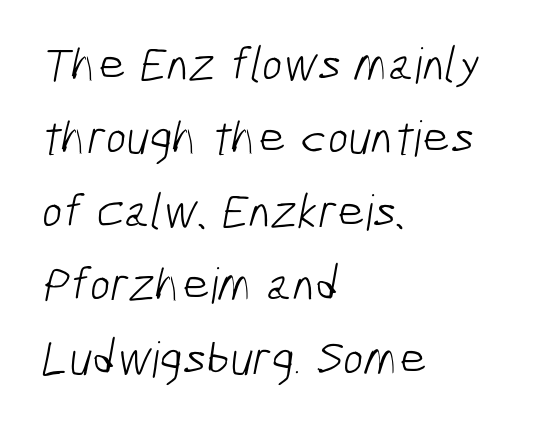
The image shows 49 px light, condensed sans-serif type; set left-aligned, normal line spacing (1.5x), normal letter spacing, not underlined; low stroke contrast and a medium x-height.
